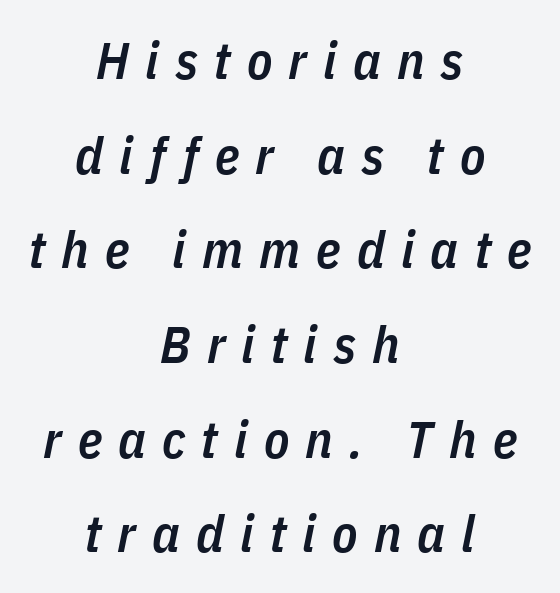
The image shows 52 px semibold, condensed type, italic (leaning right); set centered, line spacing 1.82x, unusually wide letter spacing (+0.31 em), not underlined; low stroke contrast and a medium x-height.
